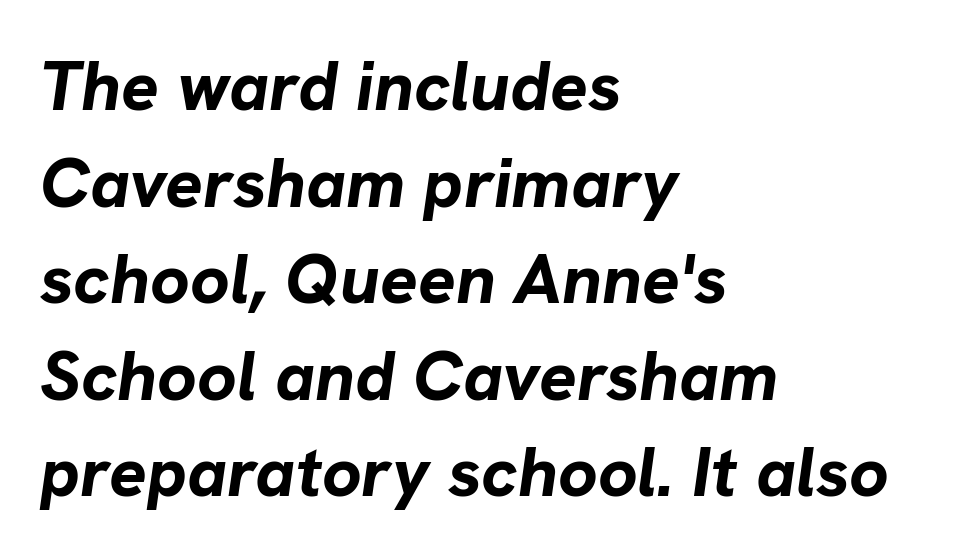
The image shows 70 px bold type, italic (leaning right); set left-aligned, normal line spacing (1.38x), normal letter spacing, not underlined; low stroke contrast and a medium x-height.
